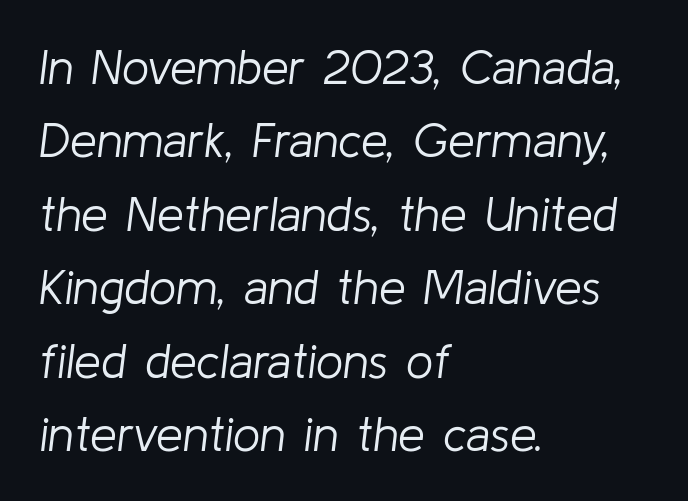
{"italic": "yes", "lean": "right", "slant_degrees": 8, "bold": "no", "weight": "light", "width": "normal", "stroke_contrast": "low", "x_height": "medium", "monospaced": "no", "underline": "no", "align": "left", "line_spacing": "normal", "line_spacing_ratio": 1.53, "letter_spacing": "normal", "letter_spacing_em": 0.0, "glyph_px": 48}
